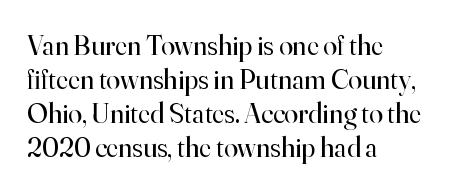
The image shows 28 px regular-weight serif type, upright; set left-aligned, line spacing 1.21x, normal letter spacing, not underlined; high stroke contrast and a small x-height.
